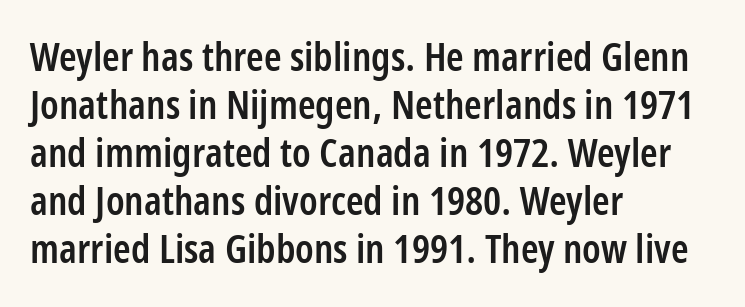
The image shows 40 px semibold, condensed sans-serif type, upright; set left-aligned, line spacing 1.2x, normal letter spacing, not underlined; low stroke contrast and a medium x-height.
